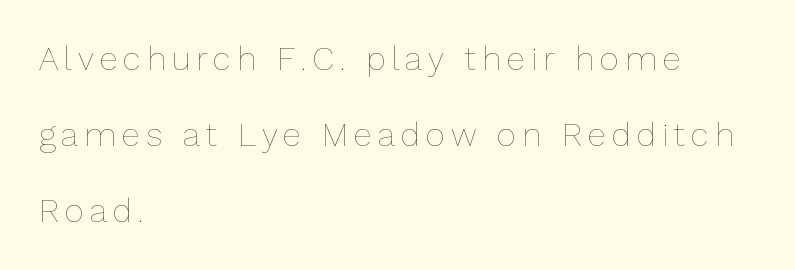
The image shows 33 px thin type, upright; set left-aligned, loose line spacing (2.3x), not underlined; low stroke contrast and a medium x-height.
